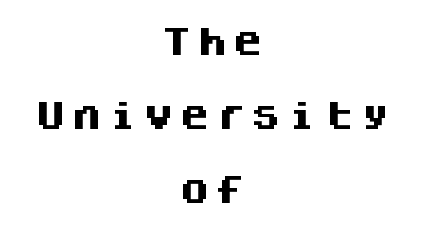
Q: Is the text bold? A: Yes.
Q: Is the text italic (slanted)? A: No, it is upright.
Q: Is the typeface a serif or a sans-serif typeface? A: Sans-serif.
Q: Is the text underlined? A: No.
Q: How is the paragraph aligned? A: Centered.
Q: Is the spacing between lines tight, normal or loose? A: Loose.
Q: Width (condensed, normal, or wide)? A: Normal.
Q: Stroke contrast? A: Medium.
Q: x-height? A: Large.
Q: Monospaced? A: Yes.
